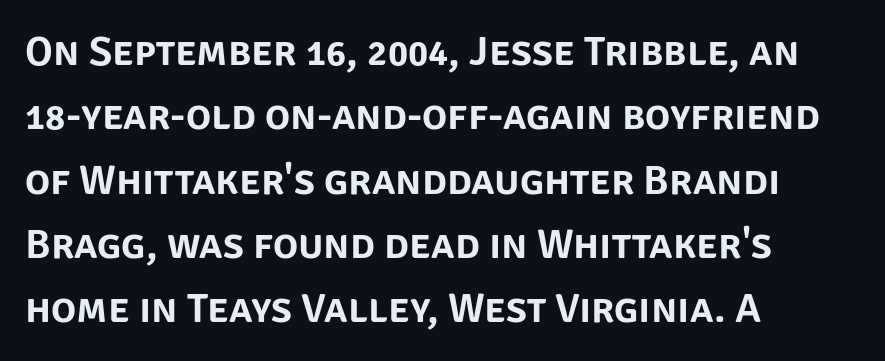
Q: Is the text italic (slanted)? A: No, it is upright.
Q: Is the typeface a serif or a sans-serif typeface? A: Sans-serif.
Q: Is the text underlined? A: No.
Q: How is the paragraph aligned? A: Left-aligned.
Q: Is the spacing between letters normal or unusually wide? A: Normal.
Q: Is the spacing between lines tight, normal or loose? A: Normal.
Q: Width (condensed, normal, or wide)? A: Normal.
Q: Stroke contrast? A: Low.
Q: x-height? A: Large.
Q: Monospaced? A: No.
